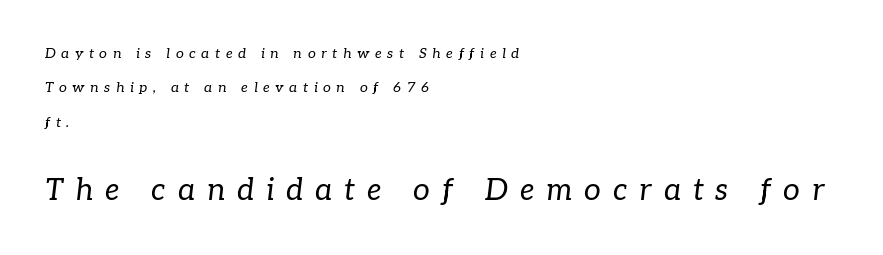
No word sits above an underline. Posture: slanted. Reading down the block, your eye returns to a fixed left position each line. The passage shown is typed in a proportional face where columns would drift. The leading is generous, giving the passage an open texture. The glyphs in this specimen are seriffed.
